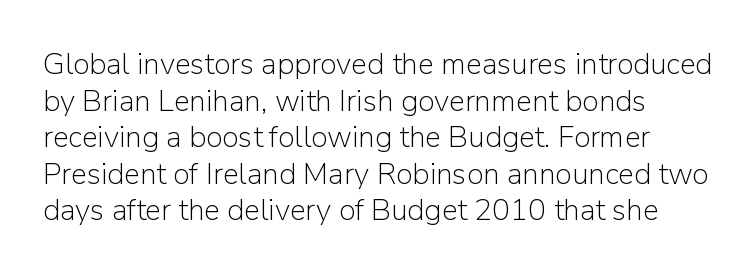
The image shows 30 px light sans-serif type, upright; set line spacing 1.22x, normal letter spacing, not underlined; low stroke contrast and a medium x-height.
